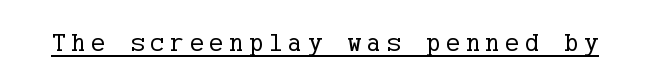
Q: Is the text bold? A: No.
Q: Is the text italic (slanted)? A: No, it is upright.
Q: Is the text underlined? A: Yes.
Q: Is the spacing between letters normal or unusually wide? A: Unusually wide.
